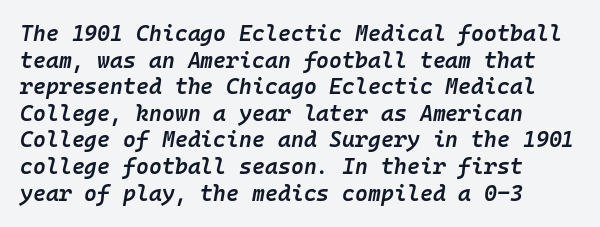
Q: Is the text bold? A: Semi-bold.
Q: Is the text italic (slanted)? A: Yes, it leans right by about 10 degrees.
Q: Is the text underlined? A: No.
Q: How is the paragraph aligned? A: Left-aligned.
Q: Is the spacing between letters normal or unusually wide? A: Normal.
